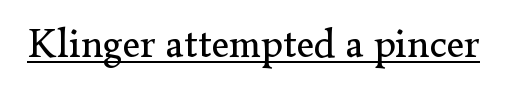
{"serif": "yes", "italic": "no", "bold": "no", "weight": "regular", "width": "normal", "stroke_contrast": "low", "x_height": "small", "monospaced": "no", "underline": "yes", "letter_spacing": "normal", "letter_spacing_em": 0.0, "glyph_px": 41}
